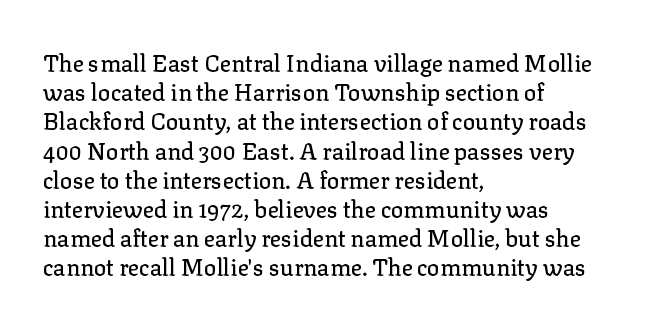
{"italic": "no", "underline": "no", "align": "left", "line_spacing": "normal", "line_spacing_ratio": 1.27, "letter_spacing": "normal", "letter_spacing_em": 0.0, "glyph_px": 23}
